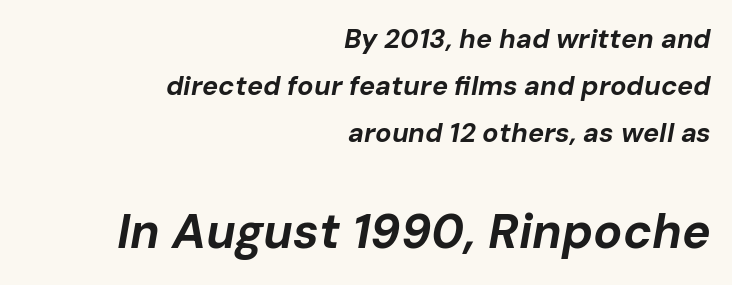
Q: Is the text bold? A: Yes.
Q: Is the text italic (slanted)? A: Yes, it leans right by about 10 degrees.
Q: Is the text underlined? A: No.
Q: How is the paragraph aligned? A: Right-aligned.
Q: Is the spacing between letters normal or unusually wide? A: Normal.
Q: Which block of text is set in a larger size, the first (top) or the second (bottom)? A: The second (bottom) one.
Q: Width (condensed, normal, or wide)? A: Normal.
Q: Stroke contrast? A: Low.
Q: x-height? A: Medium.
Q: Monospaced? A: No.
